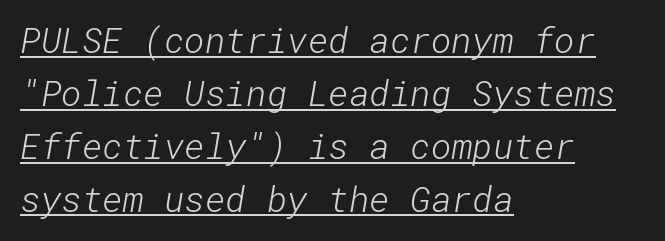
Q: Is the text bold? A: No.
Q: Is the typeface a serif or a sans-serif typeface? A: Sans-serif.
Q: Is the text underlined? A: Yes.
Q: How is the paragraph aligned? A: Left-aligned.
Q: Is the spacing between letters normal or unusually wide? A: Normal.
Q: Is the spacing between lines tight, normal or loose? A: Normal.
Q: Width (condensed, normal, or wide)? A: Normal.
Q: Stroke contrast? A: Low.
Q: x-height? A: Medium.
